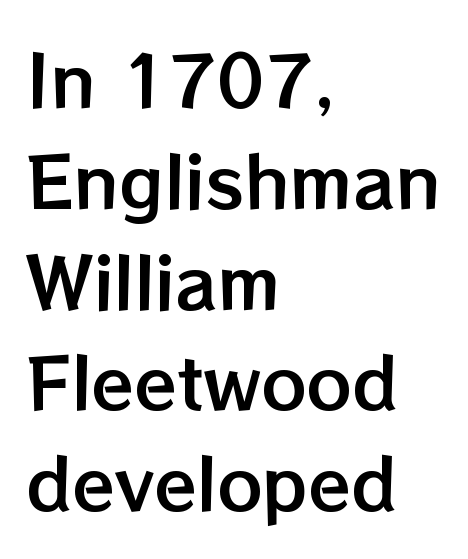
{"italic": "no", "width": "normal", "stroke_contrast": "low", "x_height": "medium", "monospaced": "no", "underline": "no", "align": "left", "line_spacing": "normal", "line_spacing_ratio": 1.44, "letter_spacing": "normal", "letter_spacing_em": 0.0, "glyph_px": 70}
